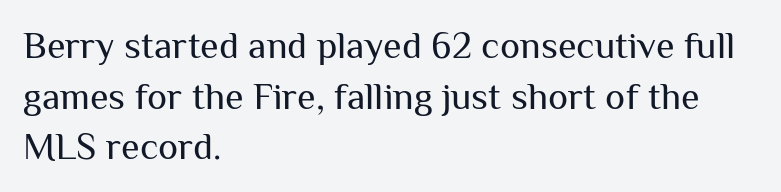
Q: Is the text bold? A: No.
Q: Is the text italic (slanted)? A: No, it is upright.
Q: Is the typeface a serif or a sans-serif typeface? A: Sans-serif.
Q: Is the text underlined? A: No.
Q: How is the paragraph aligned? A: Left-aligned.
Q: Is the spacing between letters normal or unusually wide? A: Normal.
Q: Is the spacing between lines tight, normal or loose? A: Normal.
Q: Width (condensed, normal, or wide)? A: Normal.
Q: Stroke contrast? A: Medium.
Q: x-height? A: Medium.
Q: Monospaced? A: No.
